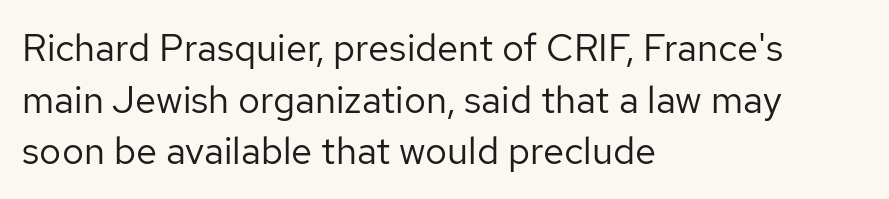
Q: Is the text bold? A: No.
Q: Is the text italic (slanted)? A: No, it is upright.
Q: Is the typeface a serif or a sans-serif typeface? A: Sans-serif.
Q: Is the text underlined? A: No.
Q: How is the paragraph aligned? A: Left-aligned.
Q: Is the spacing between letters normal or unusually wide? A: Normal.
Q: Is the spacing between lines tight, normal or loose? A: Normal.
Q: Width (condensed, normal, or wide)? A: Normal.
Q: Stroke contrast? A: Low.
Q: x-height? A: Medium.
Q: Monospaced? A: No.
